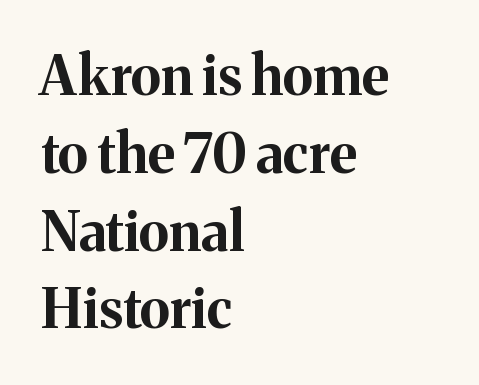
The image shows 54 px bold serif type, upright; set left-aligned, normal line spacing (1.44x), normal letter spacing, not underlined; medium stroke contrast and a medium x-height.
